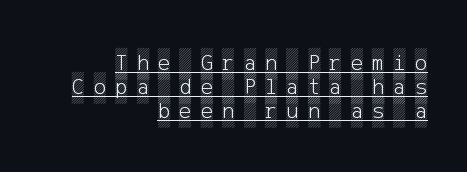
Q: Is the text italic (slanted)? A: No, it is upright.
Q: Is the text underlined? A: Yes.
Q: How is the paragraph aligned? A: Right-aligned.
Q: Is the spacing between letters normal or unusually wide? A: Unusually wide.
Q: Is the spacing between lines tight, normal or loose? A: Tight.
